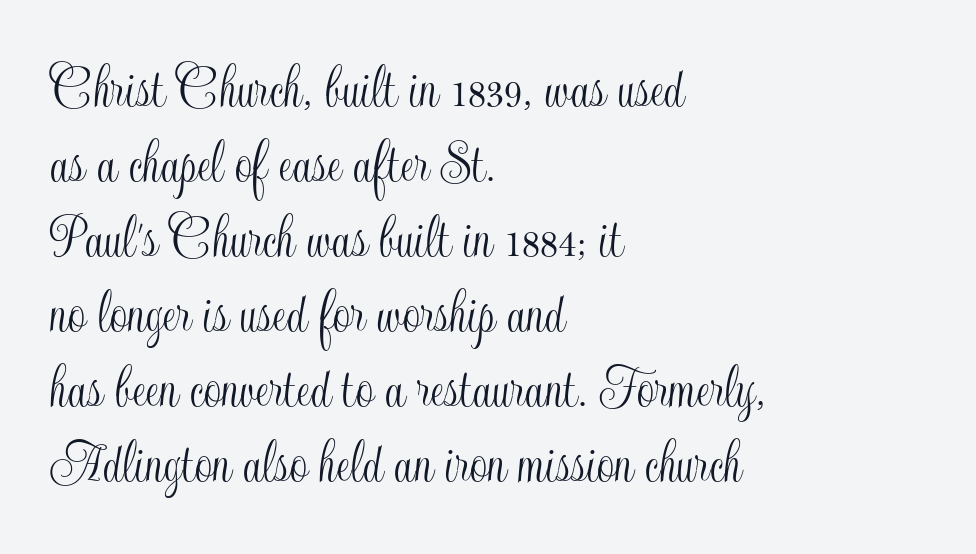
{"width": "condensed", "x_height": "small", "monospaced": "no", "underline": "no", "align": "left", "line_spacing_ratio": 1.21, "letter_spacing": "normal", "letter_spacing_em": 0.0, "glyph_px": 62}
